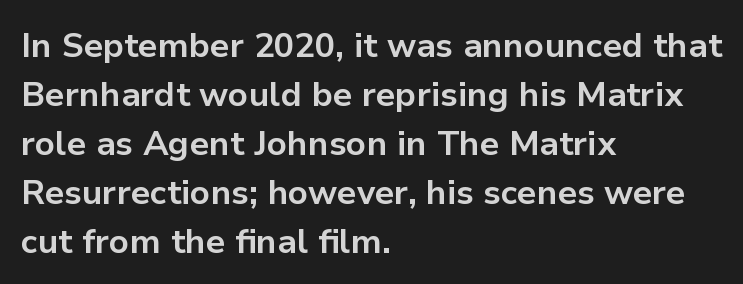
The image shows 34 px bold sans-serif type, upright; set left-aligned, normal line spacing (1.44x), normal letter spacing, not underlined; low stroke contrast and a medium x-height.
